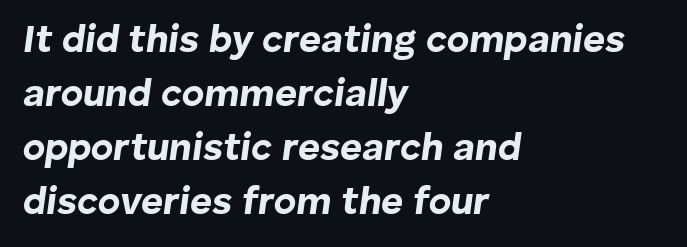
Normally led — the rows are evenly, conventionally spaced. These lines are set flush left with a ragged right edge. This sample has the flowing, uneven cadence of proportional lettering. Check under the words: just untouched page. The letters sit at their default tracking, neither squeezed nor spread. The letters are bold, with thick, heavy strokes.
